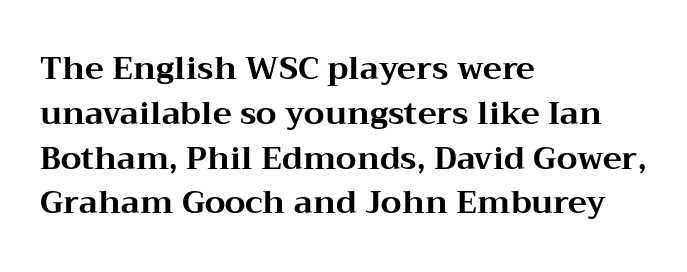
Q: Is the text bold? A: Yes.
Q: Is the text italic (slanted)? A: No, it is upright.
Q: Is the typeface a serif or a sans-serif typeface? A: Serif.
Q: Is the text underlined? A: No.
Q: How is the paragraph aligned? A: Left-aligned.
Q: Is the spacing between letters normal or unusually wide? A: Normal.
Q: Is the spacing between lines tight, normal or loose? A: Normal.
Q: Width (condensed, normal, or wide)? A: Wide.
Q: Stroke contrast? A: Medium.
Q: x-height? A: Medium.
Q: Monospaced? A: No.
